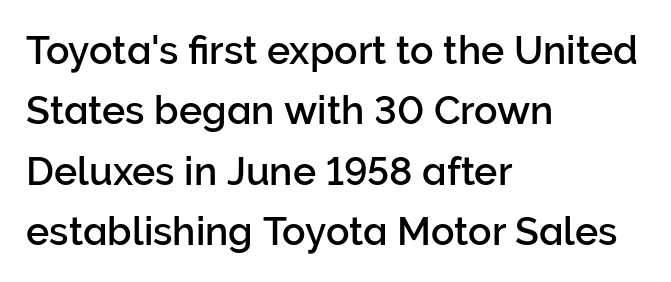
Q: Is the text italic (slanted)? A: No, it is upright.
Q: Is the typeface a serif or a sans-serif typeface? A: Sans-serif.
Q: Is the text underlined? A: No.
Q: How is the paragraph aligned? A: Left-aligned.
Q: Is the spacing between letters normal or unusually wide? A: Normal.
Q: Is the spacing between lines tight, normal or loose? A: Normal.
Q: Width (condensed, normal, or wide)? A: Normal.
Q: Stroke contrast? A: Low.
Q: x-height? A: Medium.
Q: Monospaced? A: No.
